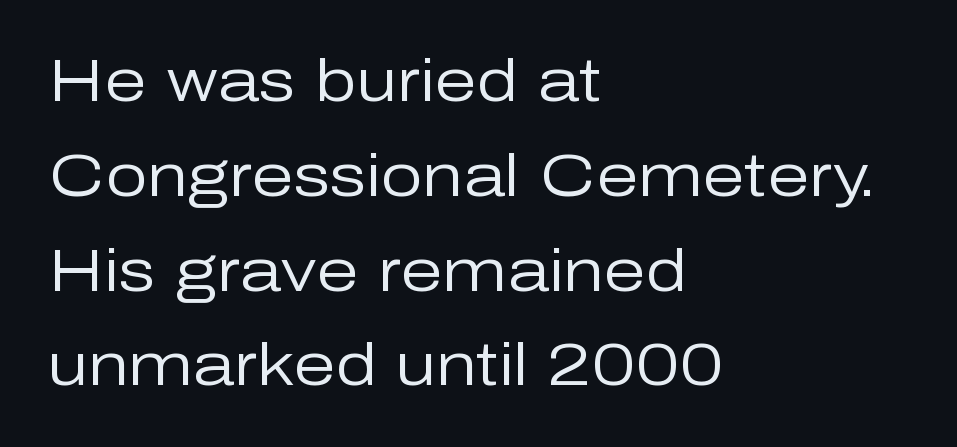
The image shows 60 px regular-weight sans-serif type, upright; set left-aligned, normal line spacing (1.58x), normal letter spacing, not underlined; low stroke contrast and a medium x-height.
